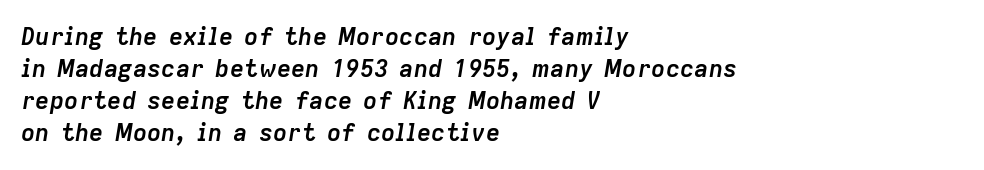
Decoration check: the copy has no underline. Rows of type keep a routine distance in the vertical direction. Every row of glyphs begins at an identical x-position on the left. Rendered with sloped, italic letterforms.
